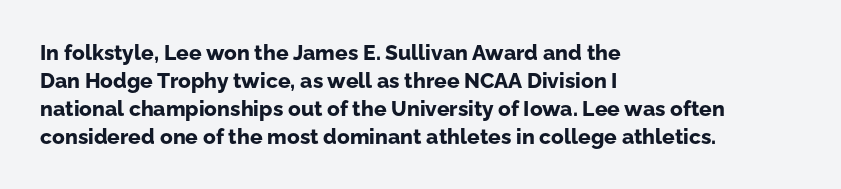
Style check: upright. Reading down the block, your eye returns to a fixed left position each line. This rendering leaves character spacing at its baseline value. Check under the words: just untouched page.
